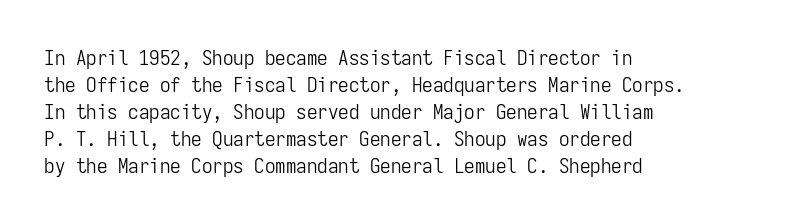
The image shows 21 px text type, upright; set left-aligned, normal line spacing (1.29x), normal letter spacing, not underlined.
